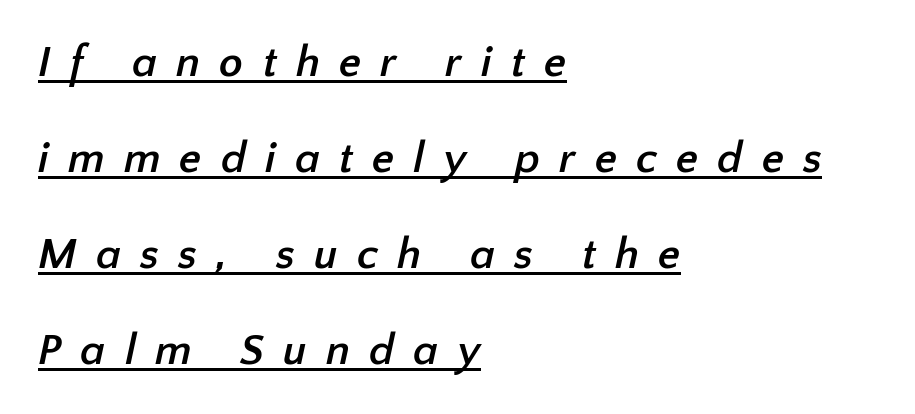
Q: Is the text bold? A: Yes.
Q: Is the typeface a serif or a sans-serif typeface? A: Sans-serif.
Q: Is the text underlined? A: Yes.
Q: How is the paragraph aligned? A: Left-aligned.
Q: Is the spacing between letters normal or unusually wide? A: Unusually wide.
Q: Is the spacing between lines tight, normal or loose? A: Loose.
Q: Width (condensed, normal, or wide)? A: Normal.
Q: Stroke contrast? A: Low.
Q: x-height? A: Medium.
Q: Monospaced? A: No.
